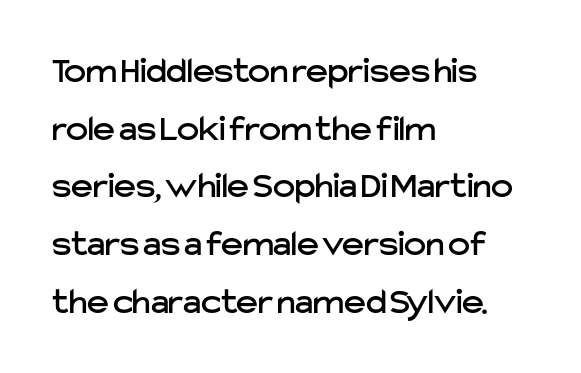
Q: Is the text italic (slanted)? A: No, it is upright.
Q: Is the typeface a serif or a sans-serif typeface? A: Sans-serif.
Q: Is the text underlined? A: No.
Q: How is the paragraph aligned? A: Left-aligned.
Q: Is the spacing between letters normal or unusually wide? A: Normal.
Q: Is the spacing between lines tight, normal or loose? A: Normal.
Q: Width (condensed, normal, or wide)? A: Normal.
Q: Stroke contrast? A: Low.
Q: x-height? A: Medium.
Q: Monospaced? A: No.
